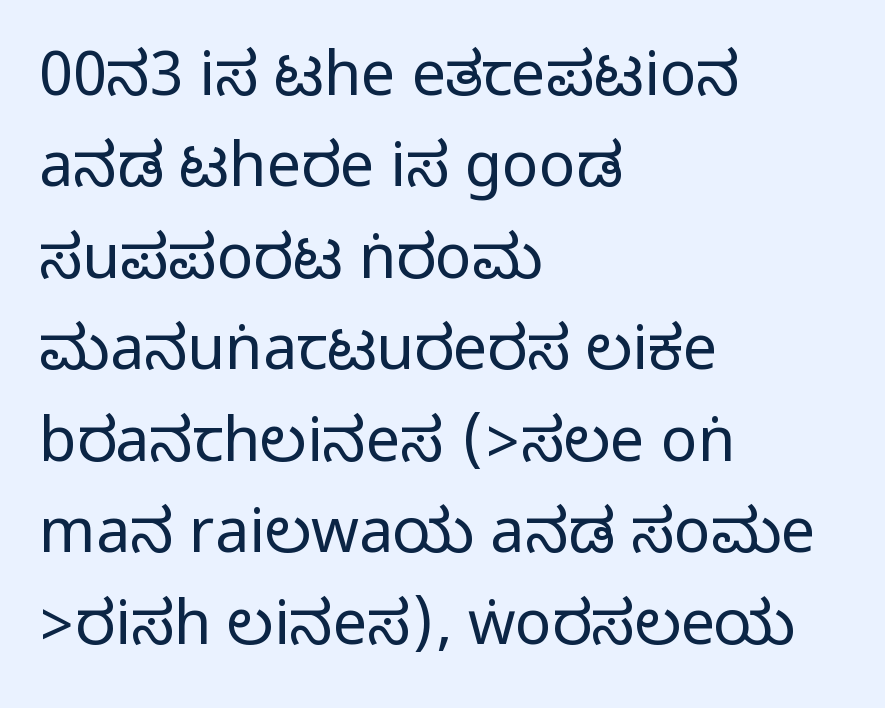
The image shows 61 px condensed sans-serif type, upright; set left-aligned, normal line spacing (1.5x), normal letter spacing, not underlined; medium stroke contrast.
